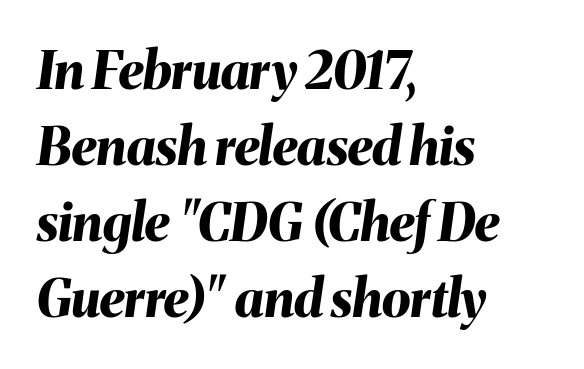
A bare baseline throughout the passage. These lines stack with their left ends in a neat column. Whoever set this chose a conventional vertical rhythm. Quick note: italic.
